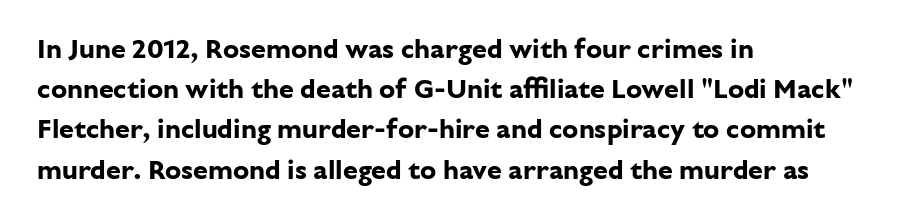
The rag falls on the right side of this text block. The axis of the letterforms is exactly vertical. Descender tails drop into unmarked territory. Inter-character spacing is left at the font's built-in metrics. Heavy, bold letterforms.
